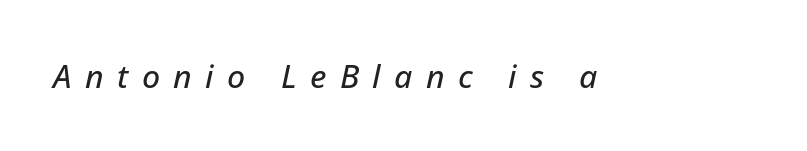
Glyph-to-glyph distance is far greater than everyday printed text. Think of a printed novel: that variable character pitch is what you see here. Italic? Definitely — the glyphs are oblique. Beneath every word, the page is bare.
